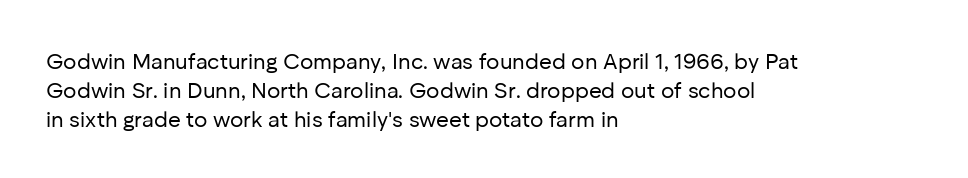
{"italic": "no", "bold": "no", "underline": "no", "align": "left", "line_spacing": "normal", "line_spacing_ratio": 1.31, "letter_spacing": "normal", "letter_spacing_em": 0.0, "glyph_px": 22}
